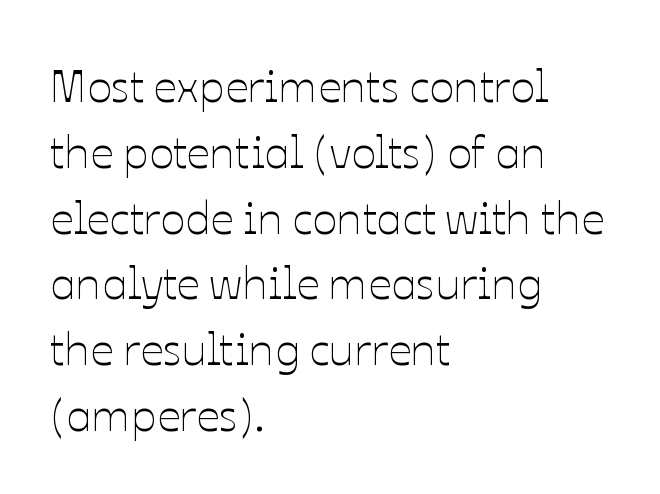
Q: Is the text bold? A: No.
Q: Is the text italic (slanted)? A: No, it is upright.
Q: Is the text underlined? A: No.
Q: How is the paragraph aligned? A: Left-aligned.
Q: Is the spacing between letters normal or unusually wide? A: Normal.
Q: Is the spacing between lines tight, normal or loose? A: Normal.
Q: Width (condensed, normal, or wide)? A: Normal.
Q: Stroke contrast? A: Low.
Q: x-height? A: Medium.
Q: Monospaced? A: No.
